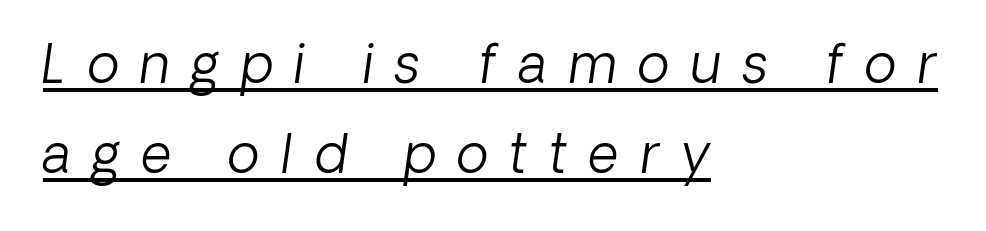
Q: Is the text bold? A: No.
Q: Is the typeface a serif or a sans-serif typeface? A: Sans-serif.
Q: Is the text underlined? A: Yes.
Q: How is the paragraph aligned? A: Left-aligned.
Q: Is the spacing between letters normal or unusually wide? A: Unusually wide.
Q: Is the spacing between lines tight, normal or loose? A: Normal.
Q: Width (condensed, normal, or wide)? A: Normal.
Q: Stroke contrast? A: Low.
Q: x-height? A: Medium.
Q: Monospaced? A: No.
